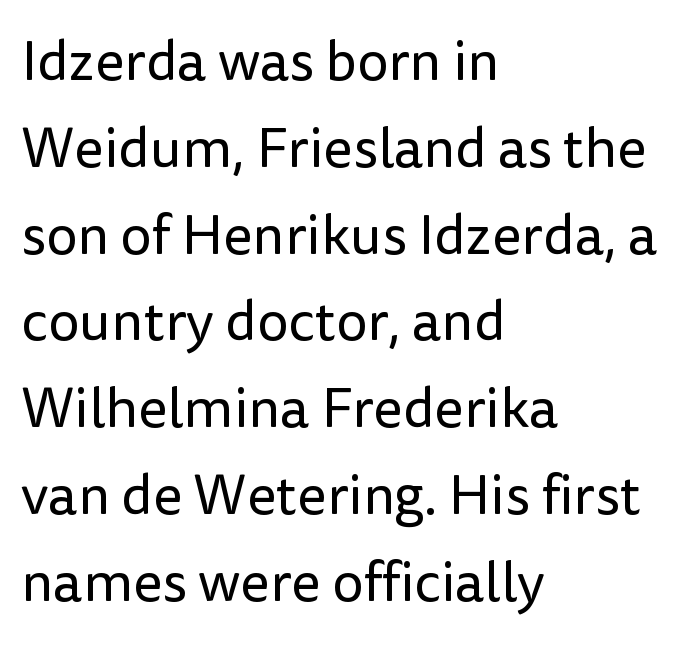
The image shows 56 px regular-weight sans-serif type, upright; set left-aligned, normal line spacing (1.55x), normal letter spacing, not underlined; low stroke contrast and a medium x-height.
